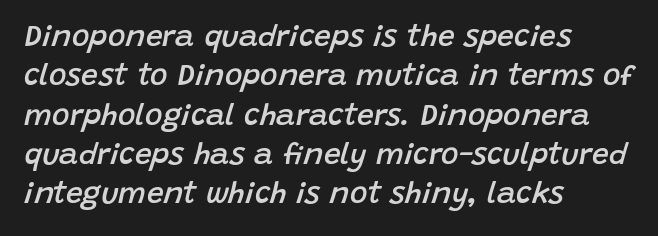
The lettering tilts uniformly, giving the passage an italic look. Students, observe: this is what conventionally led text looks like. Underlining? Definitely not there. In terms of weight, the rendering is demibold, just under bold.
